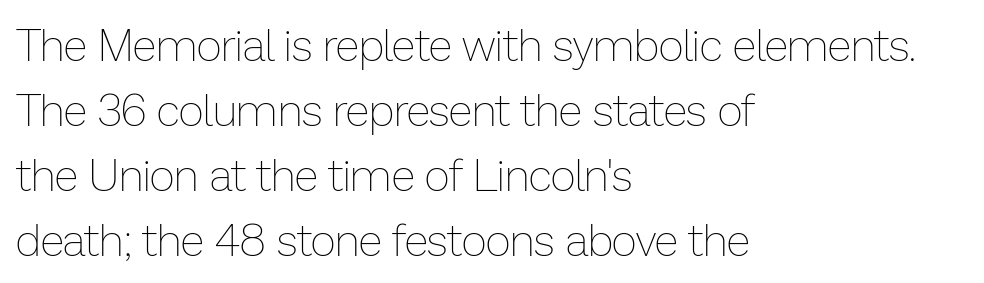
Q: Is the text bold? A: No.
Q: Is the text italic (slanted)? A: No, it is upright.
Q: Is the text underlined? A: No.
Q: How is the paragraph aligned? A: Left-aligned.
Q: Is the spacing between letters normal or unusually wide? A: Normal.
Q: Is the spacing between lines tight, normal or loose? A: Normal.
Q: Width (condensed, normal, or wide)? A: Normal.
Q: Stroke contrast? A: Low.
Q: x-height? A: Medium.
Q: Monospaced? A: No.
